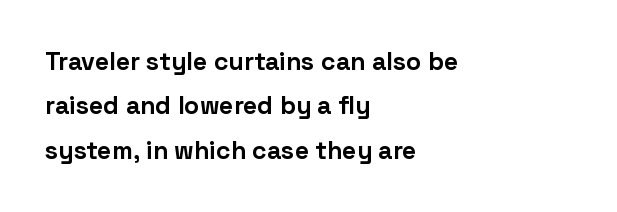
{"italic": "no", "bold": "yes", "underline": "no", "align": "left", "line_spacing_ratio": 1.78, "letter_spacing": "normal", "letter_spacing_em": 0.0, "glyph_px": 25}
